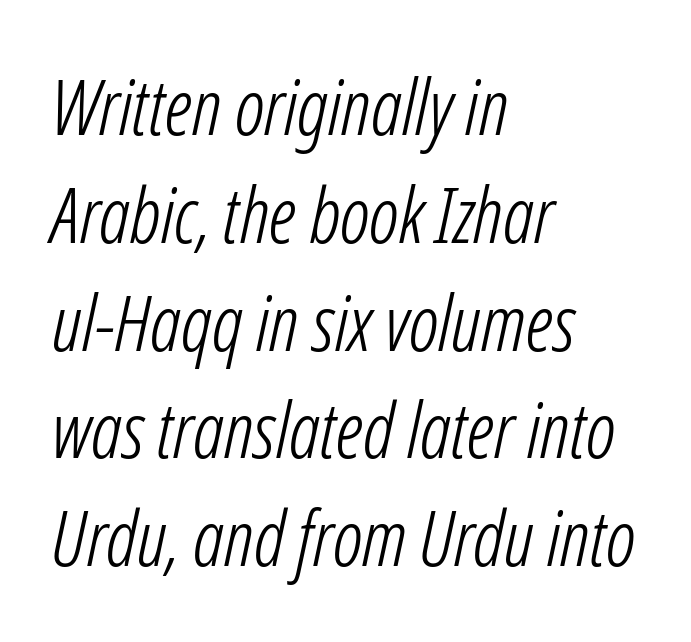
{"italic": "yes", "lean": "right", "slant_degrees": 12, "bold": "no", "weight": "light", "width": "condensed", "stroke_contrast": "low", "x_height": "medium", "monospaced": "no", "underline": "no", "align": "left", "line_spacing": "normal", "line_spacing_ratio": 1.4, "letter_spacing": "normal", "letter_spacing_em": 0.0, "glyph_px": 77}
